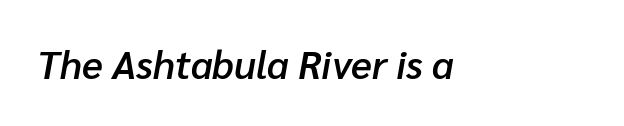
Q: Is the text bold? A: Semi-bold.
Q: Is the text italic (slanted)? A: Yes, it leans right by about 10 degrees.
Q: Is the text underlined? A: No.
Q: Is the spacing between letters normal or unusually wide? A: Normal.
Q: Width (condensed, normal, or wide)? A: Normal.
Q: Stroke contrast? A: Low.
Q: x-height? A: Medium.
Q: Monospaced? A: No.
